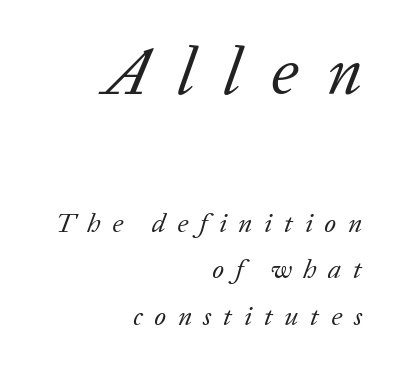
The image shows 67 px regular-weight serif type, italic (leaning right); set right-aligned, line spacing 1.71x, unusually wide letter spacing (+0.43 em), not underlined; the first (top) block is 2.48x larger; low stroke contrast and a medium x-height.
